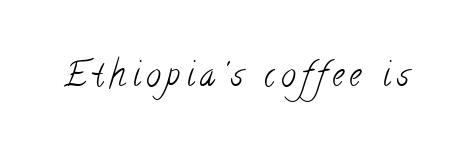
Q: Is the text bold? A: No.
Q: Is the text underlined? A: No.
Q: Width (condensed, normal, or wide)? A: Condensed.
Q: Stroke contrast? A: Low.
Q: x-height? A: Small.
Q: Monospaced? A: No.
